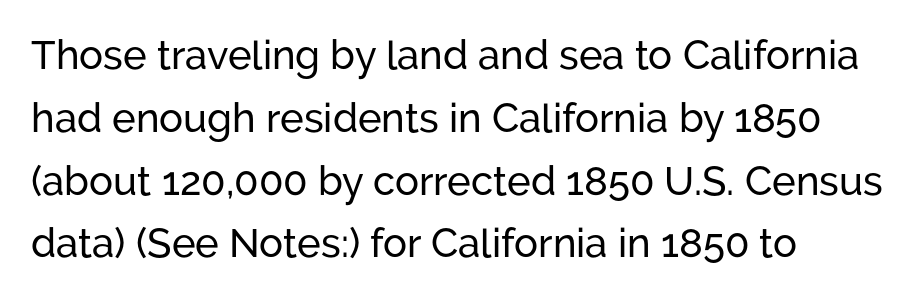
The image shows 40 px sans-serif type, upright; set left-aligned, normal line spacing (1.57x), normal letter spacing, not underlined; low stroke contrast and a medium x-height.
